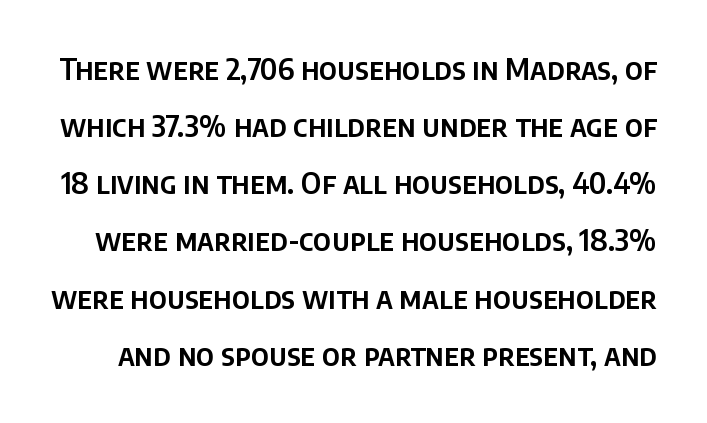
Q: Is the text italic (slanted)? A: No, it is upright.
Q: Is the typeface a serif or a sans-serif typeface? A: Sans-serif.
Q: Is the text underlined? A: No.
Q: Is the spacing between letters normal or unusually wide? A: Normal.
Q: Is the spacing between lines tight, normal or loose? A: Loose.
Q: Width (condensed, normal, or wide)? A: Normal.
Q: Stroke contrast? A: Low.
Q: x-height? A: Large.
Q: Monospaced? A: No.
